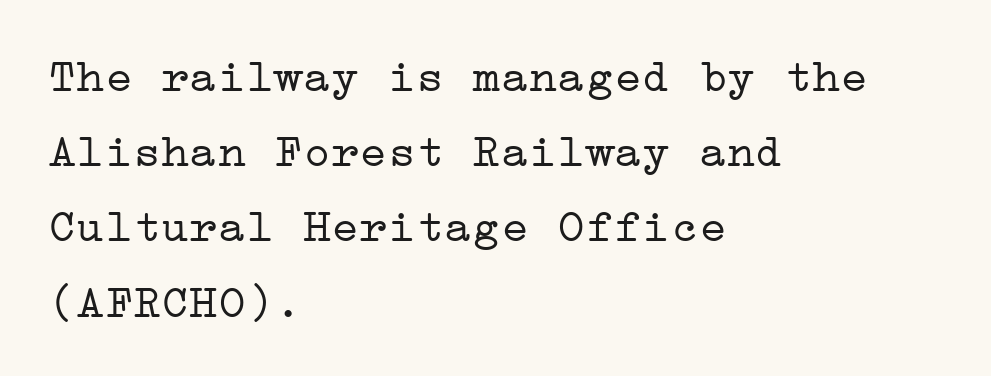
The image shows 47 px light, wide serif type, upright; set left-aligned, normal line spacing (1.6x), normal letter spacing, not underlined; low stroke contrast and a medium x-height.
